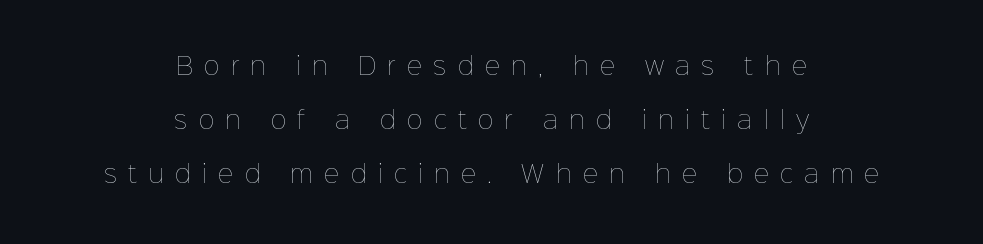
The image shows 24 px text type, upright; set centered, loose line spacing (2.26x), unusually wide letter spacing (+0.47 em), not underlined.
